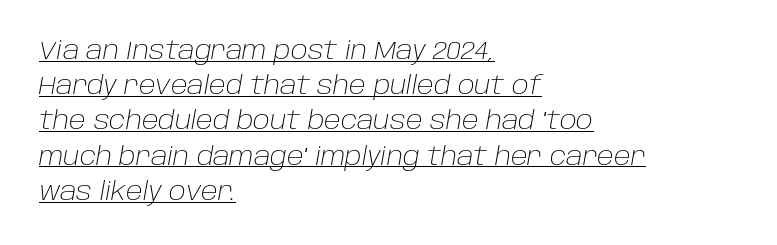
Q: Is the text bold? A: No.
Q: Is the text italic (slanted)? A: Yes, it leans right by about 10 degrees.
Q: Is the text underlined? A: Yes.
Q: How is the paragraph aligned? A: Left-aligned.
Q: Is the spacing between letters normal or unusually wide? A: Normal.
Q: Is the spacing between lines tight, normal or loose? A: Normal.
